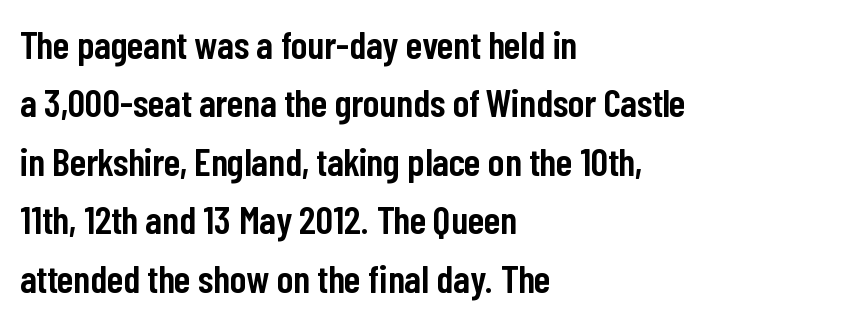
Is this a sans? Yes — the strokes have no serifs. Does the lettering tilt? It doesn't — this is upright. Whoever set this chose a conventional vertical rhythm. The face used here is rendered with its standard letterfit. Underline: absent.
